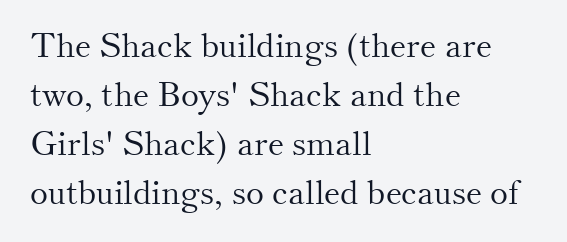
Q: Is the text bold? A: No.
Q: Is the text italic (slanted)? A: No, it is upright.
Q: Is the typeface a serif or a sans-serif typeface? A: Serif.
Q: Is the text underlined? A: No.
Q: How is the paragraph aligned? A: Left-aligned.
Q: Is the spacing between letters normal or unusually wide? A: Normal.
Q: Is the spacing between lines tight, normal or loose? A: Normal.
Q: Width (condensed, normal, or wide)? A: Normal.
Q: Stroke contrast? A: Medium.
Q: x-height? A: Small.
Q: Monospaced? A: No.
